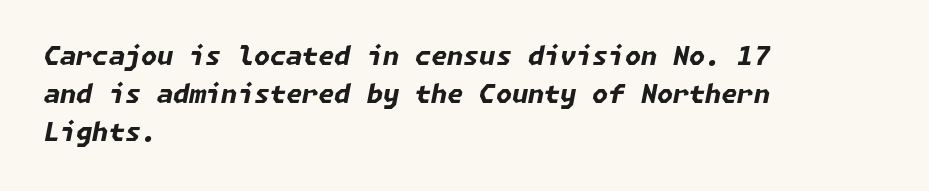
In terms of posture, this sample is oblique. Students, note that the glyphs here touch the page at normal intervals. Typeset ragged right — the left edge is the straight one. These lines carry a lot of weight — the face is fully bold. This sample keeps an unexceptional amount of space between lines. Quick note: underline off.
